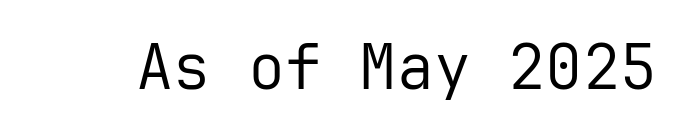
Q: Is the text bold? A: No.
Q: Is the text italic (slanted)? A: No, it is upright.
Q: Is the typeface a serif or a sans-serif typeface? A: Sans-serif.
Q: Is the text underlined? A: No.
Q: Is the spacing between letters normal or unusually wide? A: Normal.
Q: Width (condensed, normal, or wide)? A: Normal.
Q: Stroke contrast? A: Low.
Q: x-height? A: Medium.
Q: Monospaced? A: Yes.
